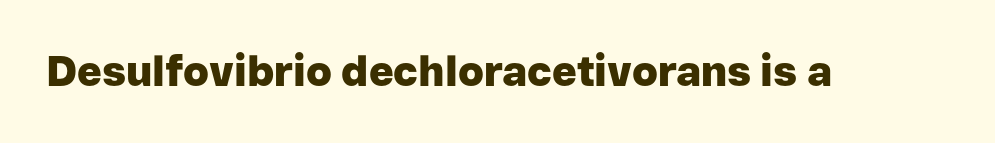
In terms of letterform style, serifs are entirely absent. Is this a fixed-width face? No — the glyphs have proportional, varying widths. Every letter is thick-stroked: bold, no question. The glyphs are unaccompanied by any horizontal stroke below them. The axis of the letterforms is exactly vertical. Students, note that the glyphs here touch the page at normal intervals.
